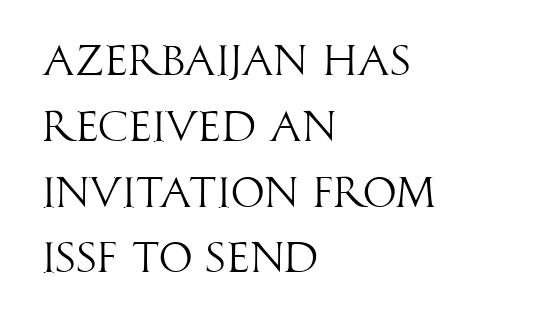
Q: Is the text bold? A: No.
Q: Is the text italic (slanted)? A: No, it is upright.
Q: Is the typeface a serif or a sans-serif typeface? A: Sans-serif.
Q: Is the text underlined? A: No.
Q: How is the paragraph aligned? A: Left-aligned.
Q: Is the spacing between letters normal or unusually wide? A: Normal.
Q: Is the spacing between lines tight, normal or loose? A: Normal.
Q: Width (condensed, normal, or wide)? A: Condensed.
Q: Stroke contrast? A: High.
Q: x-height? A: Large.
Q: Monospaced? A: No.
